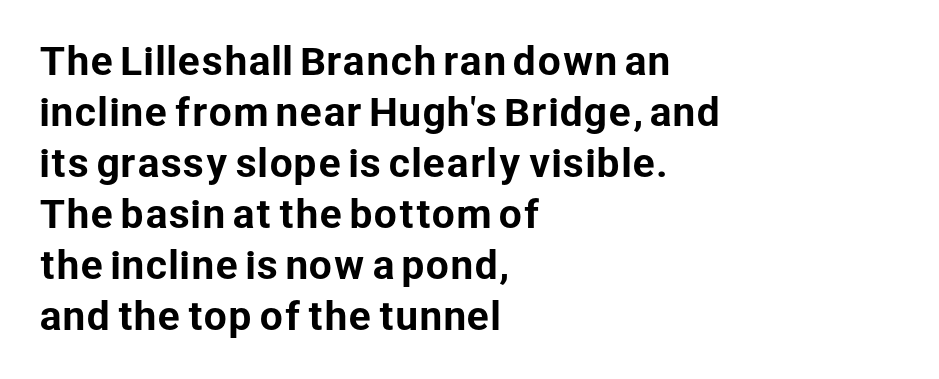
The image shows 37 px sans-serif type, upright; set left-aligned, normal line spacing (1.38x), normal letter spacing, not underlined; low stroke contrast and a medium x-height.
